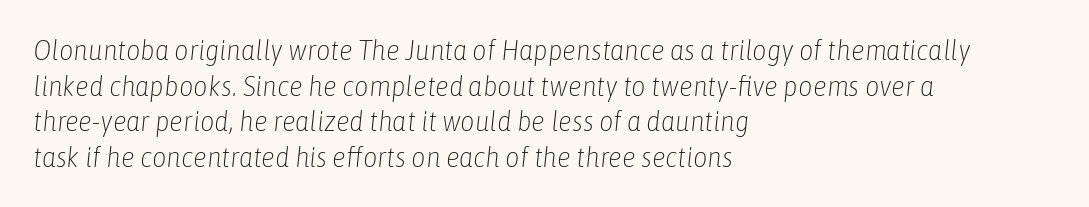
The image shows 28 px light, condensed type, italic (leaning right); set left-aligned, normal line spacing (1.27x), normal letter spacing, not underlined; low stroke contrast and a medium x-height.
